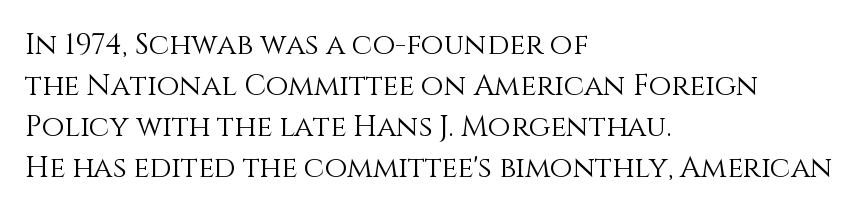
Q: Is the text bold? A: No.
Q: Is the text italic (slanted)? A: No, it is upright.
Q: Is the text underlined? A: No.
Q: How is the paragraph aligned? A: Left-aligned.
Q: Is the spacing between letters normal or unusually wide? A: Normal.
Q: Is the spacing between lines tight, normal or loose? A: Normal.
Q: Width (condensed, normal, or wide)? A: Normal.
Q: Stroke contrast? A: Medium.
Q: x-height? A: Large.
Q: Monospaced? A: No.
